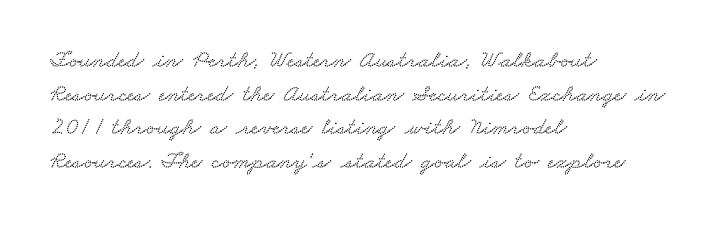
Q: Is the text underlined? A: No.
Q: How is the paragraph aligned? A: Left-aligned.
Q: Is the spacing between letters normal or unusually wide? A: Normal.
Q: Is the spacing between lines tight, normal or loose? A: Normal.
